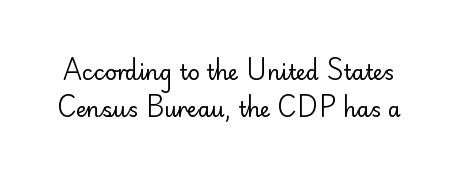
Q: Is the text bold? A: No.
Q: Is the text italic (slanted)? A: No, it is upright.
Q: Is the text underlined? A: No.
Q: Is the spacing between letters normal or unusually wide? A: Normal.
